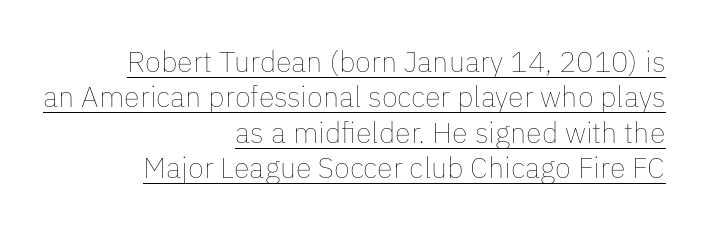
Caption: lettering with a line underneath. Spacing verdict: proportional, widths tailored to each character. The tracking reads as untouched default to a designer's eye. The axis of the letterforms is exactly vertical. The rag falls on the left side of this text block. This is not heavy type; no bold has been used.
